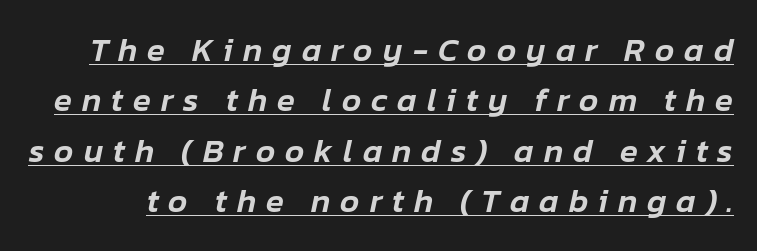
The image shows 33 px text type, italic (leaning right); set normal line spacing (1.53x), unusually wide letter spacing (+0.3 em), underlined; low stroke contrast and a medium x-height.
